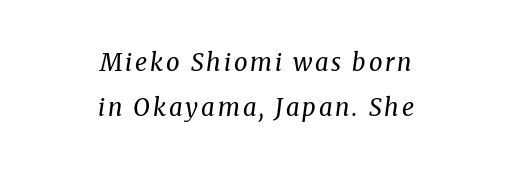
{"italic": "yes", "lean": "right", "slant_degrees": 8, "bold": "no", "underline": "no", "align": "center", "line_spacing_ratio": 1.86, "glyph_px": 24}
